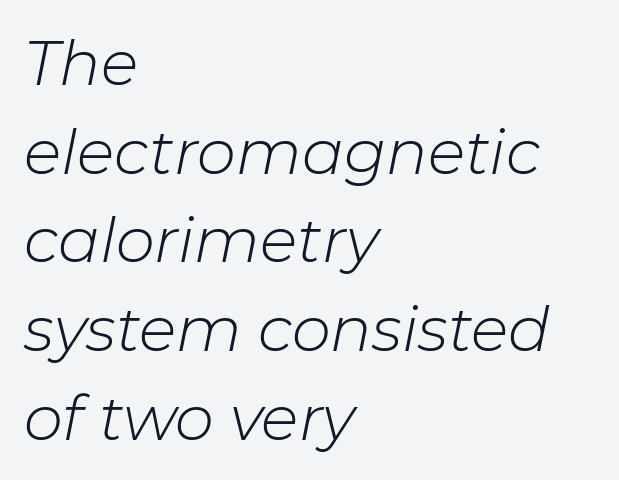
The image shows 62 px light type, italic (leaning right); set left-aligned, normal line spacing (1.43x), normal letter spacing, not underlined; low stroke contrast and a medium x-height.
